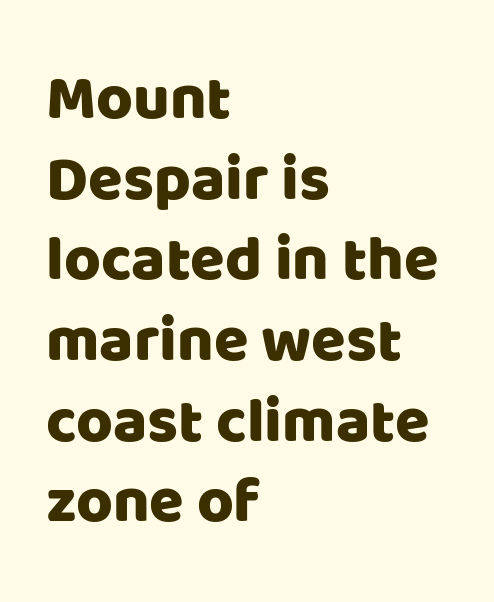
Every stem runs plumb, perpendicular to the baseline. The words here are not underlined. Notice how the passage keeps a crisp vertical edge on the left only. These lines sit exactly where default settings would place them.
